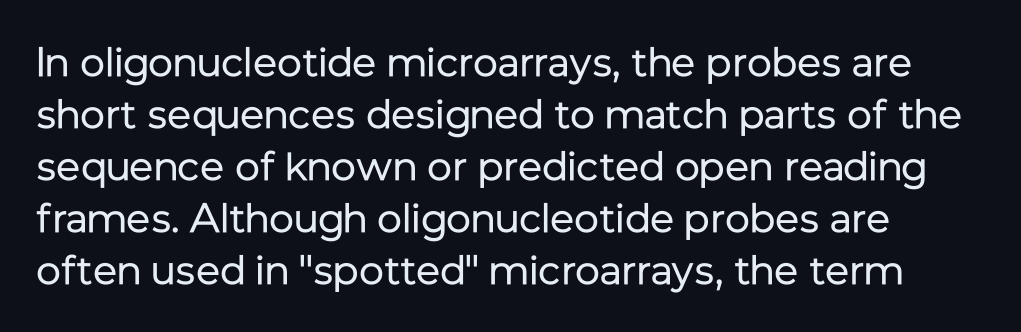
Unmarked baselines from the first word to the last. Students, note that the glyphs here touch the page at normal intervals. Ordinary non-slanted type is in use. A classic flush-left, rag-right setting is used for this passage. Do the characters align in a grid? No, the font is proportional. The face used here is a sans, in the tradition of grotesques and geometrics.
